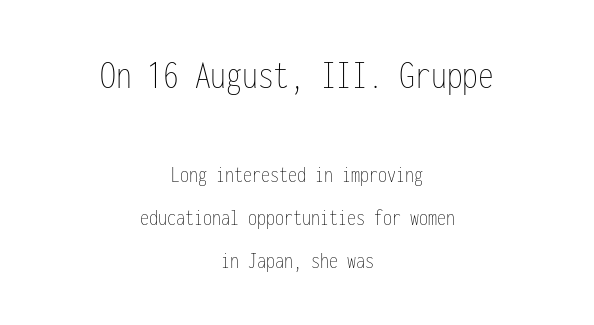
Q: Is the text bold? A: No.
Q: Is the text italic (slanted)? A: No, it is upright.
Q: Is the text underlined? A: No.
Q: How is the paragraph aligned? A: Centered.
Q: Is the spacing between letters normal or unusually wide? A: Normal.
Q: Which block of text is set in a larger size, the first (top) or the second (bottom)? A: The first (top) one.
Q: Width (condensed, normal, or wide)? A: Condensed.
Q: Stroke contrast? A: Low.
Q: x-height? A: Medium.
Q: Monospaced? A: Yes.
